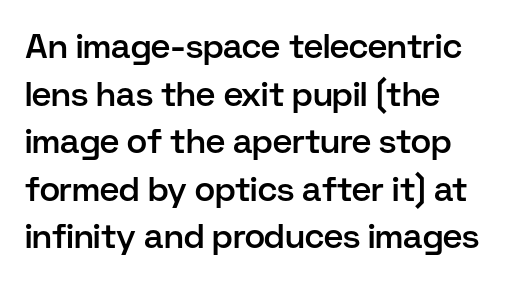
{"serif": "no", "italic": "no", "bold": "semi", "weight": "semibold", "width": "normal", "stroke_contrast": "low", "x_height": "medium", "monospaced": "no", "underline": "no", "align": "left", "line_spacing": "normal", "line_spacing_ratio": 1.4, "letter_spacing": "normal", "letter_spacing_em": 0.0, "glyph_px": 34}
